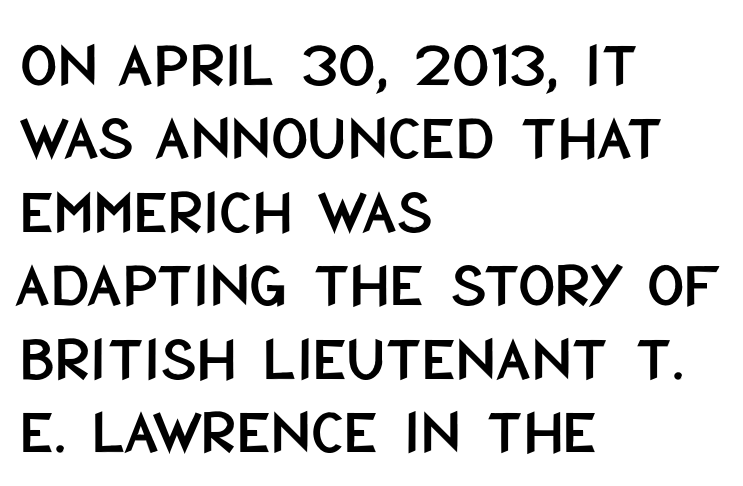
The image shows 65 px condensed sans-serif type, upright; set left-aligned, tight line spacing (1.13x), normal letter spacing, not underlined; low stroke contrast and a large x-height.
